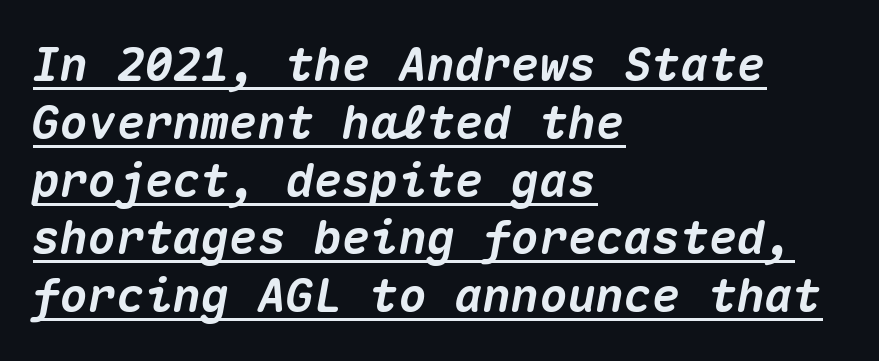
Slanted lettering throughout. The characters look thick and weighty, a clear bold. The passage shown is underscored from start to finish. These lines keep a tight, regular rhythm from letter to letter. Here the designer chose a console-style face with uniform glyph widths.
